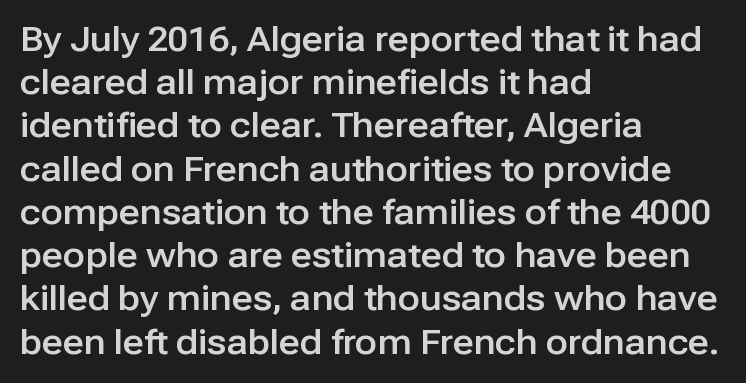
No feet cap the strokes, marking this as sans-serif type. These lines stack with their left ends in a neat column. The lettering holds an erect, upright posture throughout. Think of a printed novel: that variable character pitch is what you see here. The lines sit at an ordinary, default distance from one another. Standard letterfit; no display-style spreading of the glyphs.
